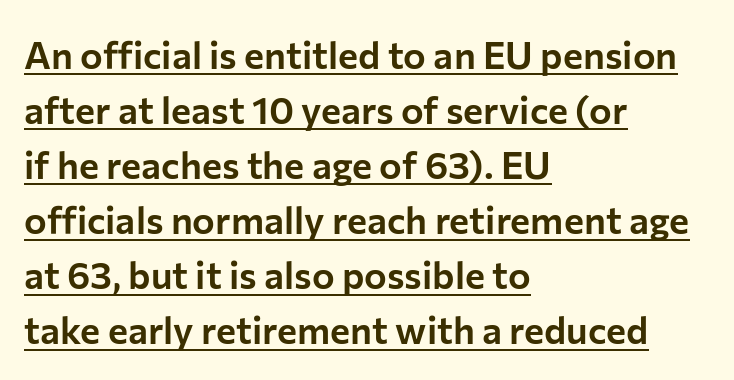
Q: Is the text italic (slanted)? A: No, it is upright.
Q: Is the typeface a serif or a sans-serif typeface? A: Sans-serif.
Q: Is the text underlined? A: Yes.
Q: How is the paragraph aligned? A: Left-aligned.
Q: Is the spacing between letters normal or unusually wide? A: Normal.
Q: Is the spacing between lines tight, normal or loose? A: Normal.
Q: Width (condensed, normal, or wide)? A: Normal.
Q: Stroke contrast? A: Low.
Q: x-height? A: Medium.
Q: Monospaced? A: No.
